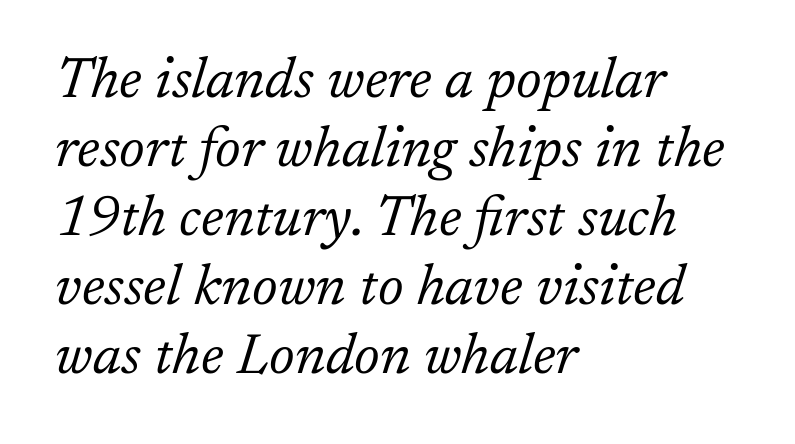
The image shows 57 px light serif type, italic (leaning right); set left-aligned, line spacing 1.21x, normal letter spacing, not underlined; low stroke contrast and a medium x-height.
